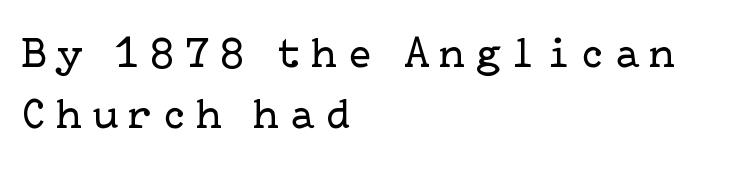
Q: Is the text bold? A: No.
Q: Is the text italic (slanted)? A: No, it is upright.
Q: Is the typeface a serif or a sans-serif typeface? A: Serif.
Q: Is the text underlined? A: No.
Q: How is the paragraph aligned? A: Left-aligned.
Q: Is the spacing between letters normal or unusually wide? A: Unusually wide.
Q: Is the spacing between lines tight, normal or loose? A: Normal.
Q: Width (condensed, normal, or wide)? A: Normal.
Q: Stroke contrast? A: Low.
Q: x-height? A: Medium.
